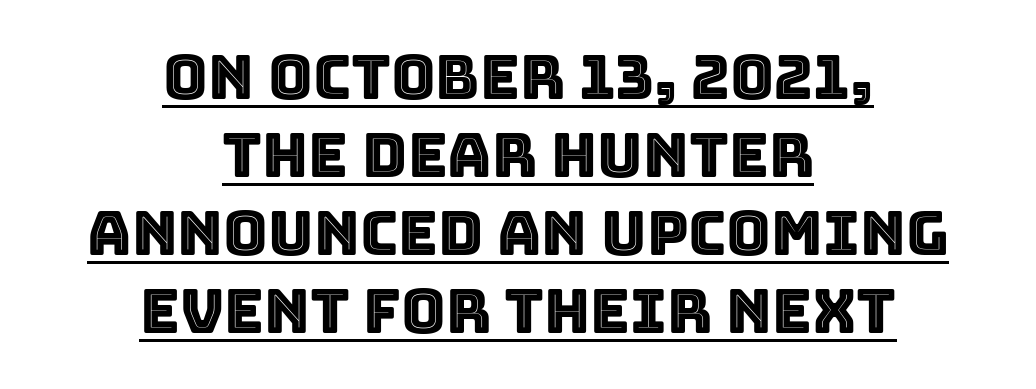
Decoration check: the copy is underlined. The line-height multiplier appears to be the usual default. Rendered with straight, roman letterforms. Short note: letters normally spaced. Layout note: lines centered. Each letter keeps its own natural width here, so spacing adapts to shape.
